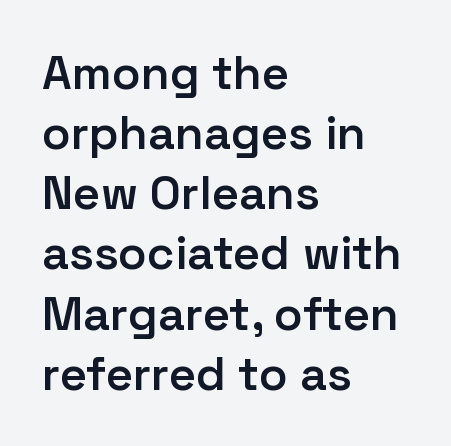
Q: Is the text bold? A: Semi-bold.
Q: Is the text italic (slanted)? A: No, it is upright.
Q: Is the typeface a serif or a sans-serif typeface? A: Sans-serif.
Q: Is the text underlined? A: No.
Q: How is the paragraph aligned? A: Left-aligned.
Q: Is the spacing between letters normal or unusually wide? A: Normal.
Q: Is the spacing between lines tight, normal or loose? A: Normal.
Q: Width (condensed, normal, or wide)? A: Normal.
Q: Stroke contrast? A: Low.
Q: x-height? A: Medium.
Q: Monospaced? A: No.
